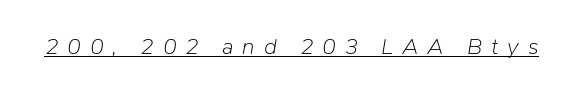
The image shows 23 px text type, italic (leaning right); set unusually wide letter spacing (+0.38 em), underlined.
